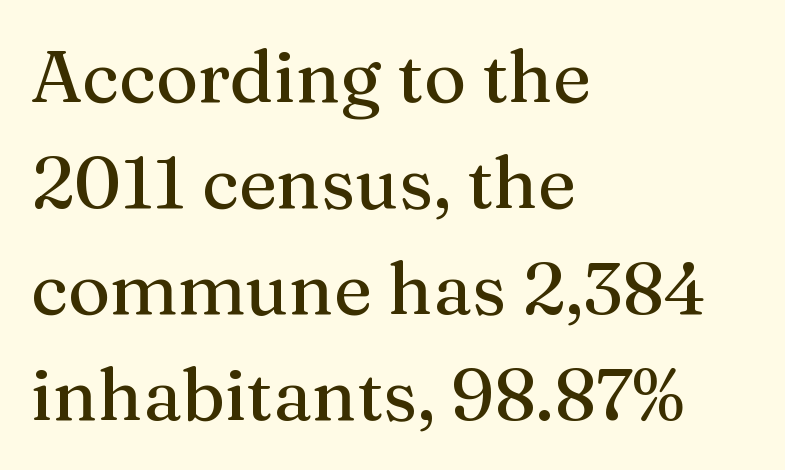
{"serif": "yes", "italic": "no", "width": "normal", "stroke_contrast": "medium", "x_height": "medium", "monospaced": "no", "underline": "no", "align": "left", "line_spacing": "normal", "line_spacing_ratio": 1.47, "letter_spacing": "normal", "letter_spacing_em": 0.0, "glyph_px": 72}
